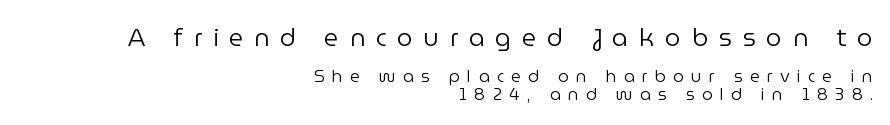
These lines have a slow, spaced-out rhythm from letter to letter. Italic? Not at all — the glyphs are vertical. Whoever set this made the first block the dominant, larger element. Successive baselines arrive quickly, one right under another. No chunkiness to these letters — they're not bold.
